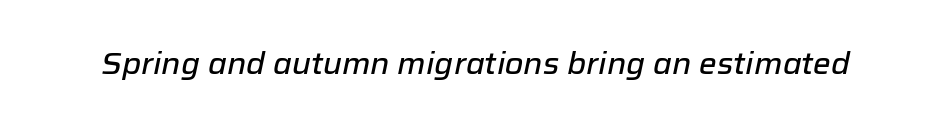
{"italic": "yes", "lean": "right", "slant_degrees": 12, "width": "normal", "stroke_contrast": "low", "x_height": "medium", "monospaced": "no", "underline": "no", "letter_spacing": "normal", "letter_spacing_em": 0.0, "glyph_px": 30}
